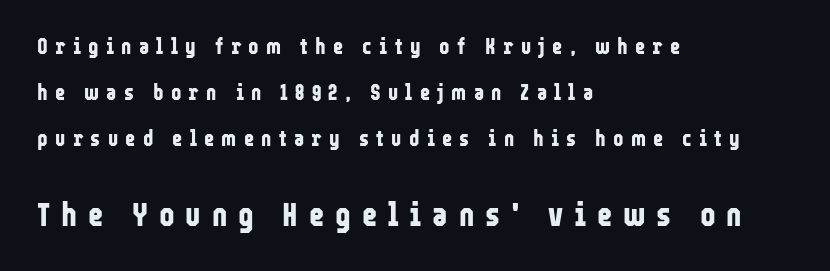
Q: Is the text bold? A: Yes.
Q: Is the text italic (slanted)? A: No, it is upright.
Q: Is the typeface a serif or a sans-serif typeface? A: Sans-serif.
Q: Is the text underlined? A: No.
Q: How is the paragraph aligned? A: Left-aligned.
Q: Is the spacing between letters normal or unusually wide? A: Unusually wide.
Q: Is the spacing between lines tight, normal or loose? A: Loose.
Q: Which block of text is set in a larger size, the first (top) or the second (bottom)? A: The second (bottom) one.
Q: Width (condensed, normal, or wide)? A: Condensed.
Q: Stroke contrast? A: Low.
Q: x-height? A: Medium.
Q: Monospaced? A: No.
